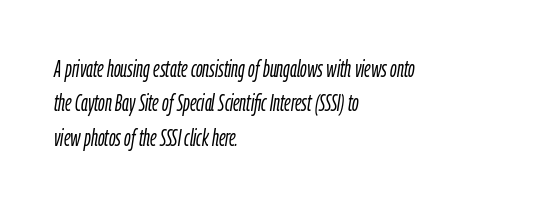
Q: Is the text bold? A: No.
Q: Is the text italic (slanted)? A: Yes, it leans right by about 9 degrees.
Q: Is the text underlined? A: No.
Q: How is the paragraph aligned? A: Left-aligned.
Q: Is the spacing between letters normal or unusually wide? A: Normal.
Q: Is the spacing between lines tight, normal or loose? A: Normal.
